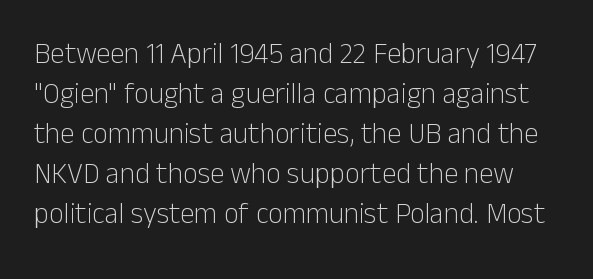
Q: Is the text bold? A: No.
Q: Is the text italic (slanted)? A: No, it is upright.
Q: Is the typeface a serif or a sans-serif typeface? A: Sans-serif.
Q: Is the text underlined? A: No.
Q: Is the spacing between letters normal or unusually wide? A: Normal.
Q: Is the spacing between lines tight, normal or loose? A: Normal.
Q: Width (condensed, normal, or wide)? A: Normal.
Q: Stroke contrast? A: Low.
Q: x-height? A: Medium.
Q: Monospaced? A: No.
